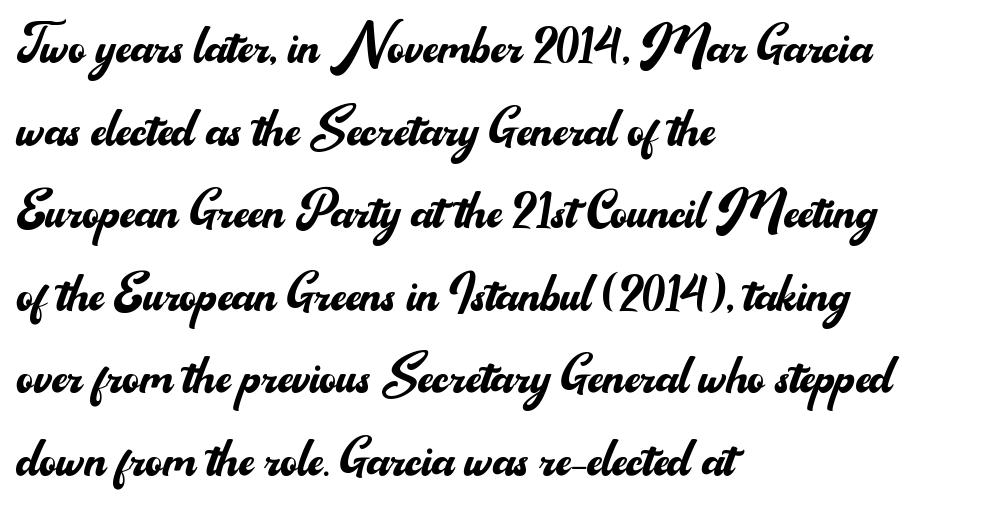
The image shows 65 px regular-weight sans-serif type; set left-aligned, normal line spacing (1.27x), normal letter spacing, not underlined; medium stroke contrast and a small x-height.
